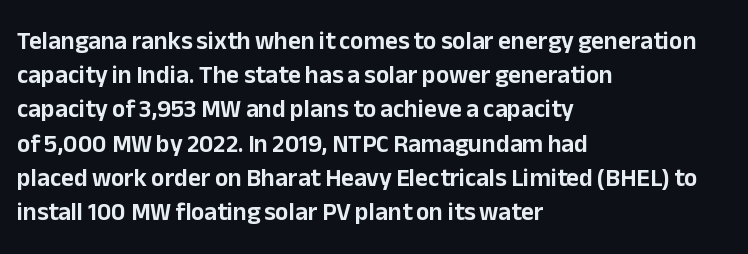
The lettering holds an erect, upright posture throughout. Nobody drew a line under any word here. This rendering uses left alignment, leaving the right contour irregular. Each new line begins a customary step beneath the previous one. Students, note that the glyphs here touch the page at normal intervals.
